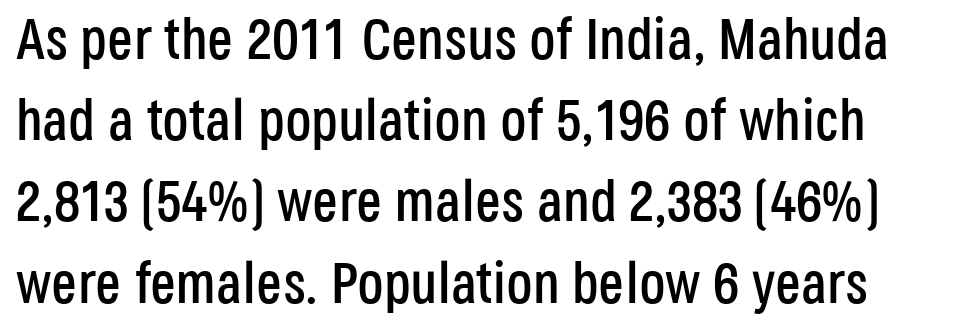
{"serif": "no", "italic": "no", "width": "condensed", "stroke_contrast": "low", "x_height": "large", "monospaced": "no", "underline": "no", "line_spacing": "normal", "line_spacing_ratio": 1.4, "letter_spacing": "normal", "letter_spacing_em": 0.0, "glyph_px": 58}
